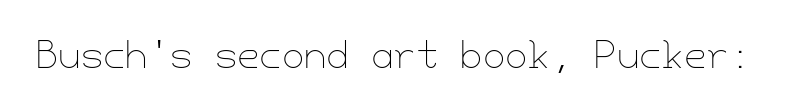
{"italic": "no", "bold": "no", "weight": "thin", "width": "normal", "stroke_contrast": "low", "x_height": "small", "underline": "no", "letter_spacing": "normal", "letter_spacing_em": 0.0, "glyph_px": 36}
